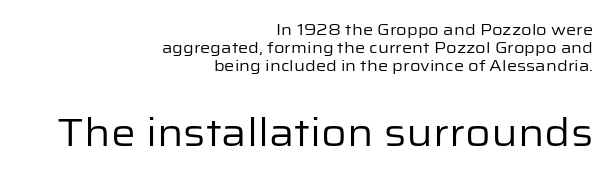
The image shows 39 px regular-weight sans-serif type, upright; set right-aligned, tight line spacing (1.13x), normal letter spacing, not underlined; the second (bottom) block is 2.44x larger; low stroke contrast and a medium x-height.
